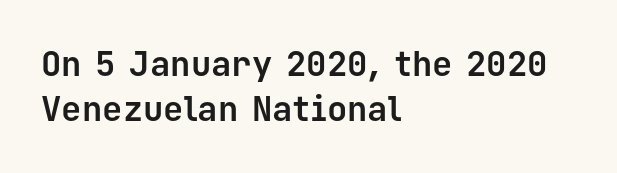
Q: Is the text bold? A: Yes.
Q: Is the text italic (slanted)? A: No, it is upright.
Q: Is the typeface a serif or a sans-serif typeface? A: Sans-serif.
Q: Is the text underlined? A: No.
Q: How is the paragraph aligned? A: Left-aligned.
Q: Is the spacing between letters normal or unusually wide? A: Normal.
Q: Is the spacing between lines tight, normal or loose? A: Normal.
Q: Width (condensed, normal, or wide)? A: Normal.
Q: Stroke contrast? A: Low.
Q: x-height? A: Medium.
Q: Monospaced? A: Yes.
